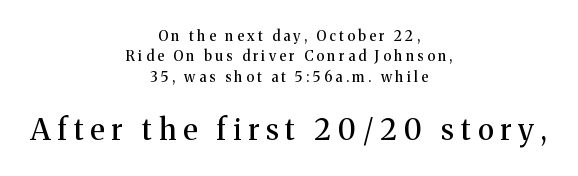
Q: Is the text italic (slanted)? A: No, it is upright.
Q: Is the typeface a serif or a sans-serif typeface? A: Serif.
Q: Is the text underlined? A: No.
Q: How is the paragraph aligned? A: Centered.
Q: Is the spacing between letters normal or unusually wide? A: Unusually wide.
Q: Is the spacing between lines tight, normal or loose? A: Normal.
Q: Which block of text is set in a larger size, the first (top) or the second (bottom)? A: The second (bottom) one.
Q: Width (condensed, normal, or wide)? A: Normal.
Q: Stroke contrast? A: Medium.
Q: x-height? A: Medium.
Q: Monospaced? A: No.
